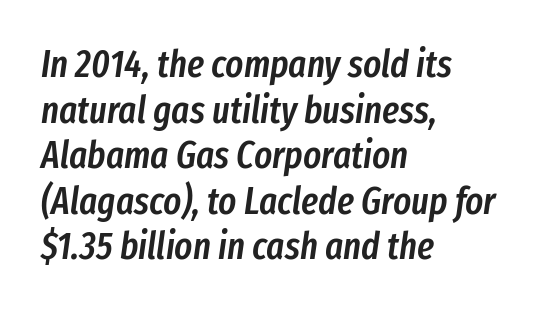
{"italic": "yes", "lean": "right", "slant_degrees": 8, "bold": "semi", "weight": "semibold", "width": "condensed", "stroke_contrast": "low", "x_height": "medium", "monospaced": "no", "underline": "no", "align": "left", "line_spacing_ratio": 1.2, "letter_spacing": "normal", "letter_spacing_em": 0.0, "glyph_px": 38}
